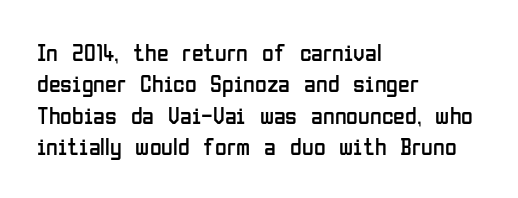
The image shows 24 px text type, upright; set left-aligned, normal line spacing (1.31x), normal letter spacing, not underlined.
